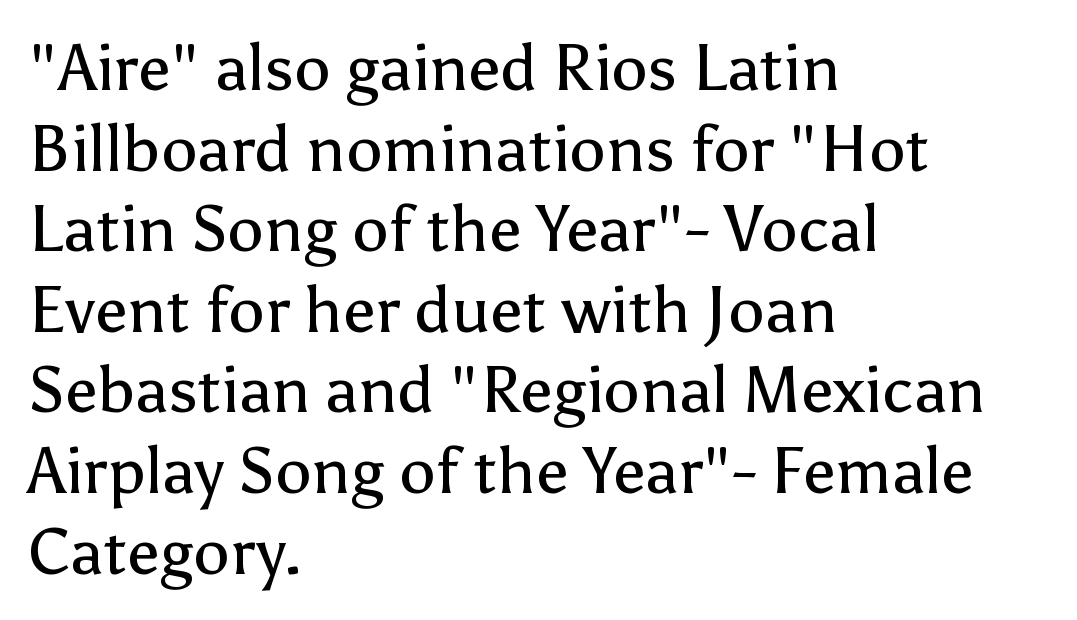
Q: Is the text bold? A: No.
Q: Is the text italic (slanted)? A: No, it is upright.
Q: Is the typeface a serif or a sans-serif typeface? A: Sans-serif.
Q: Is the text underlined? A: No.
Q: How is the paragraph aligned? A: Left-aligned.
Q: Is the spacing between letters normal or unusually wide? A: Normal.
Q: Width (condensed, normal, or wide)? A: Normal.
Q: Stroke contrast? A: Low.
Q: x-height? A: Medium.
Q: Monospaced? A: No.
